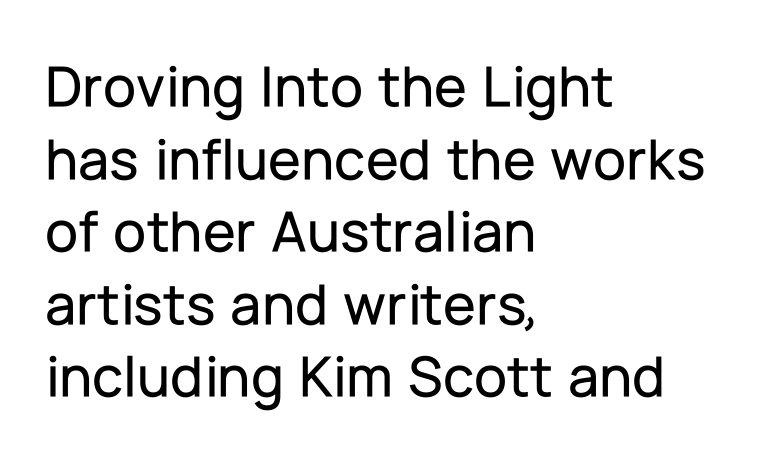
{"serif": "no", "italic": "no", "width": "normal", "stroke_contrast": "low", "x_height": "medium", "monospaced": "no", "underline": "no", "align": "left", "line_spacing_ratio": 1.21, "letter_spacing": "normal", "letter_spacing_em": 0.0, "glyph_px": 60}
